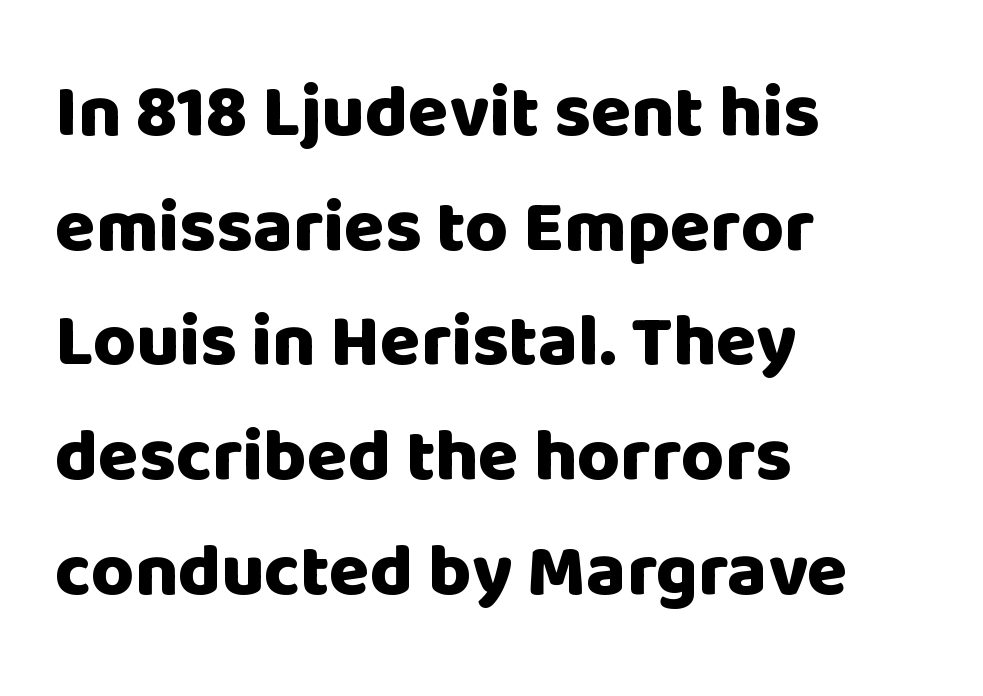
Look at the stroke-to-counter ratio: heavy, a bold. In terms of leading, this rendering sits right in the middle. This is roman type, the default non-slanted kind. A typesetter would call this proportional, since set widths differ per character. Plain, unruled lines of type.
